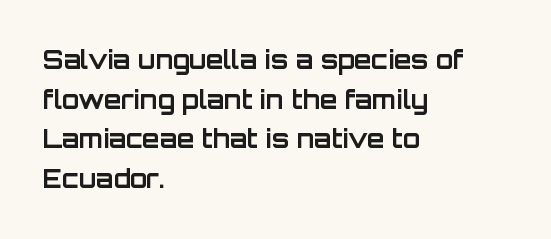
{"italic": "no", "bold": "yes", "underline": "no", "align": "left", "line_spacing": "normal", "line_spacing_ratio": 1.59, "letter_spacing": "normal", "letter_spacing_em": 0.0, "glyph_px": 25}
